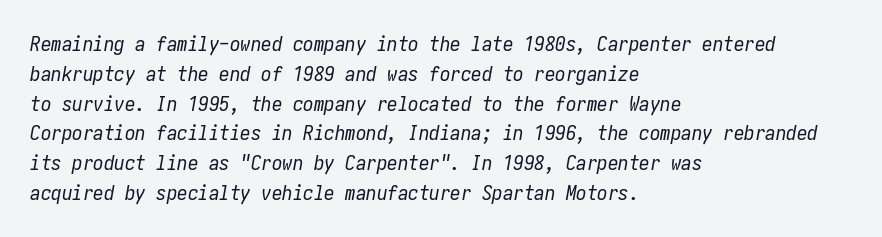
{"italic": "yes", "lean": "right", "slant_degrees": 10, "bold": "no", "underline": "no", "align": "left", "line_spacing": "normal", "line_spacing_ratio": 1.42, "letter_spacing": "normal", "letter_spacing_em": 0.0, "glyph_px": 21}
